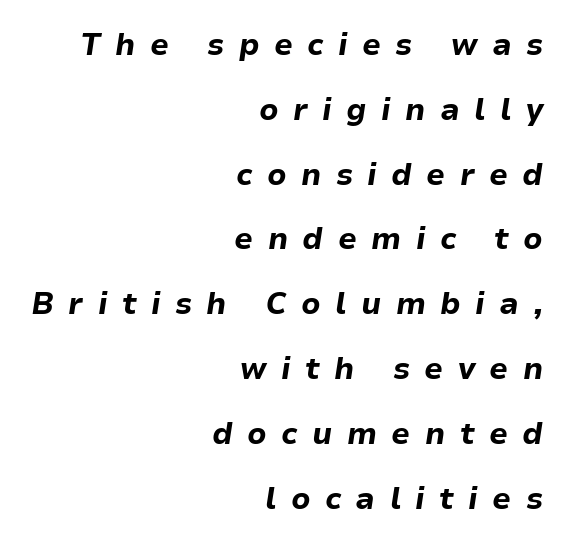
{"italic": "yes", "lean": "right", "slant_degrees": 9, "bold": "yes", "weight": "bold", "width": "normal", "stroke_contrast": "low", "x_height": "medium", "monospaced": "no", "underline": "no", "align": "right", "line_spacing": "loose", "line_spacing_ratio": 2.16, "letter_spacing": "wide", "letter_spacing_em": 0.48, "glyph_px": 30}
